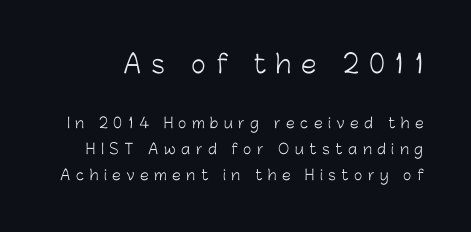
Q: Is the text bold? A: No.
Q: Is the text italic (slanted)? A: No, it is upright.
Q: Is the text underlined? A: No.
Q: Is the spacing between letters normal or unusually wide? A: Unusually wide.
Q: Which block of text is set in a larger size, the first (top) or the second (bottom)? A: The first (top) one.
